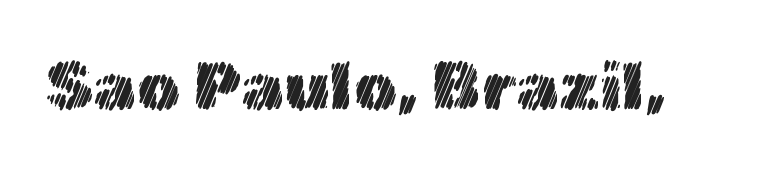
Q: Is the text italic (slanted)? A: No, it is upright.
Q: Is the text underlined? A: No.
Q: Is the spacing between letters normal or unusually wide? A: Normal.
Q: Width (condensed, normal, or wide)? A: Normal.
Q: x-height? A: Medium.
Q: Monospaced? A: No.
